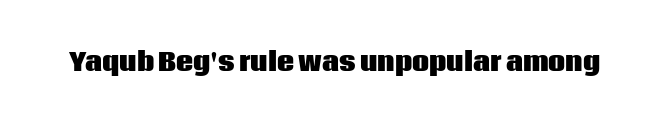
The image shows 24 px bold type, upright; set normal letter spacing, not underlined.
